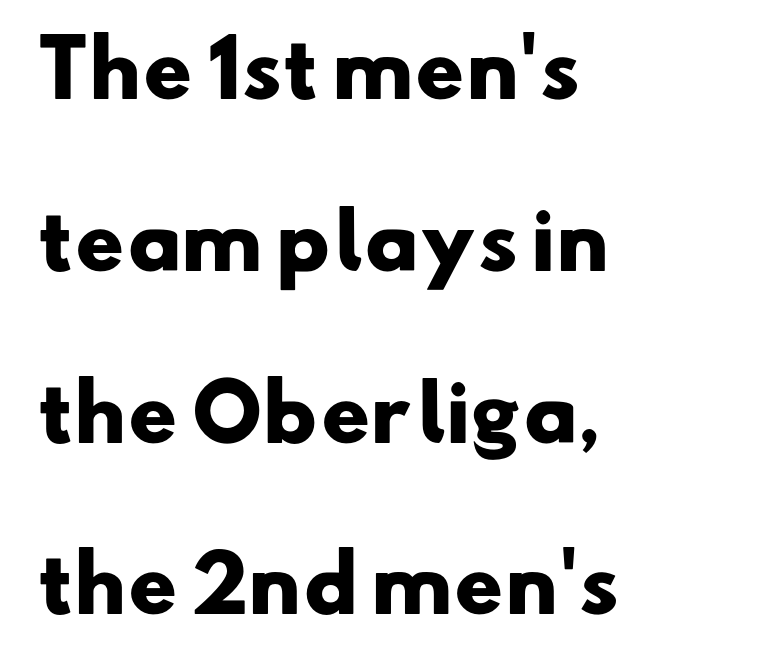
Q: Is the text bold? A: Yes.
Q: Is the typeface a serif or a sans-serif typeface? A: Sans-serif.
Q: Is the text underlined? A: No.
Q: How is the paragraph aligned? A: Left-aligned.
Q: Is the spacing between letters normal or unusually wide? A: Normal.
Q: Is the spacing between lines tight, normal or loose? A: Loose.
Q: Width (condensed, normal, or wide)? A: Wide.
Q: Stroke contrast? A: Low.
Q: x-height? A: Small.
Q: Monospaced? A: No.
